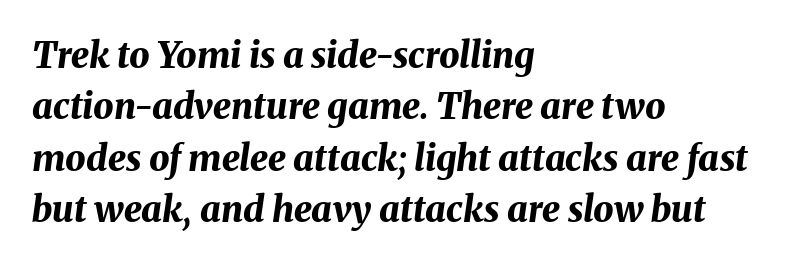
Q: Is the text bold? A: Yes.
Q: Is the text italic (slanted)? A: Yes, it leans right by about 8 degrees.
Q: Is the text underlined? A: No.
Q: How is the paragraph aligned? A: Left-aligned.
Q: Is the spacing between letters normal or unusually wide? A: Normal.
Q: Is the spacing between lines tight, normal or loose? A: Normal.
Q: Width (condensed, normal, or wide)? A: Normal.
Q: Stroke contrast? A: Medium.
Q: x-height? A: Medium.
Q: Monospaced? A: No.
